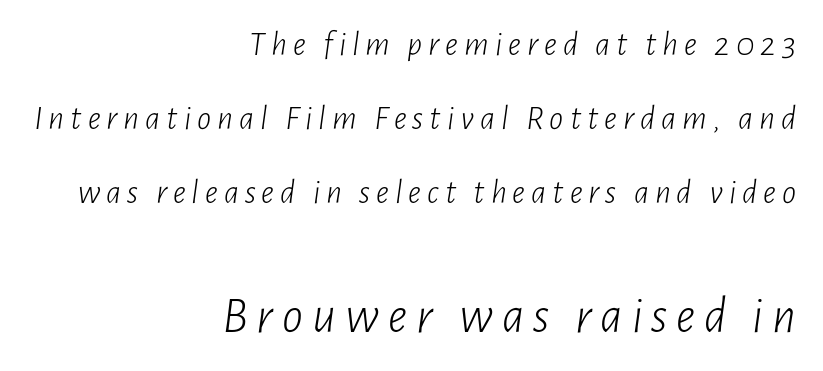
The image shows 52 px light, condensed type, italic (leaning right); set right-aligned, loose line spacing (2.11x), not underlined; the second (bottom) block is 1.49x larger; low stroke contrast and a medium x-height.
